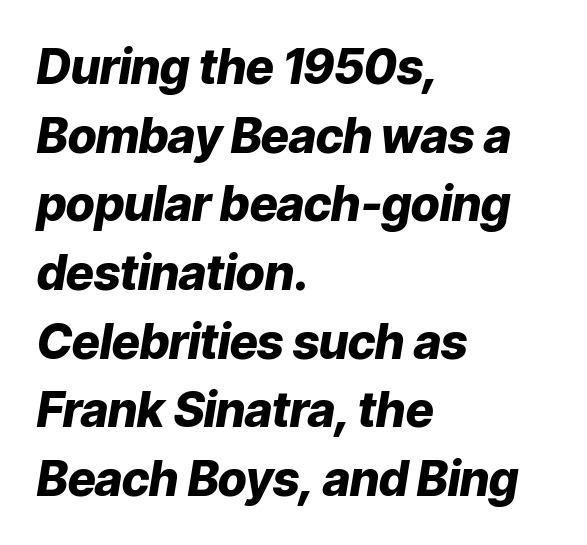
Observe the ordinary spacing: letters are neighbours, not strangers. Vertical spacing — default. The rendering uses a bold face; every stroke is thick and dark. Where is the straight margin? On the left. These lines are rendered in a variable-pitch font. The specimen reads as italic at a glance.
